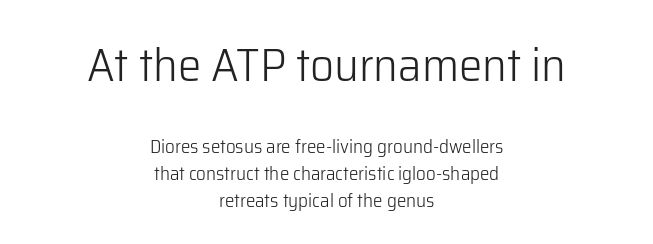
Character widths vary here, with narrow letters taking less room than wide ones. Is the type heavy? It reads as light-to-regular instead. Nope, no serifs anywhere on these letters. Look at the tracking — it's just the regular setting, nothing added. The line-height multiplier appears to be the usual default.
